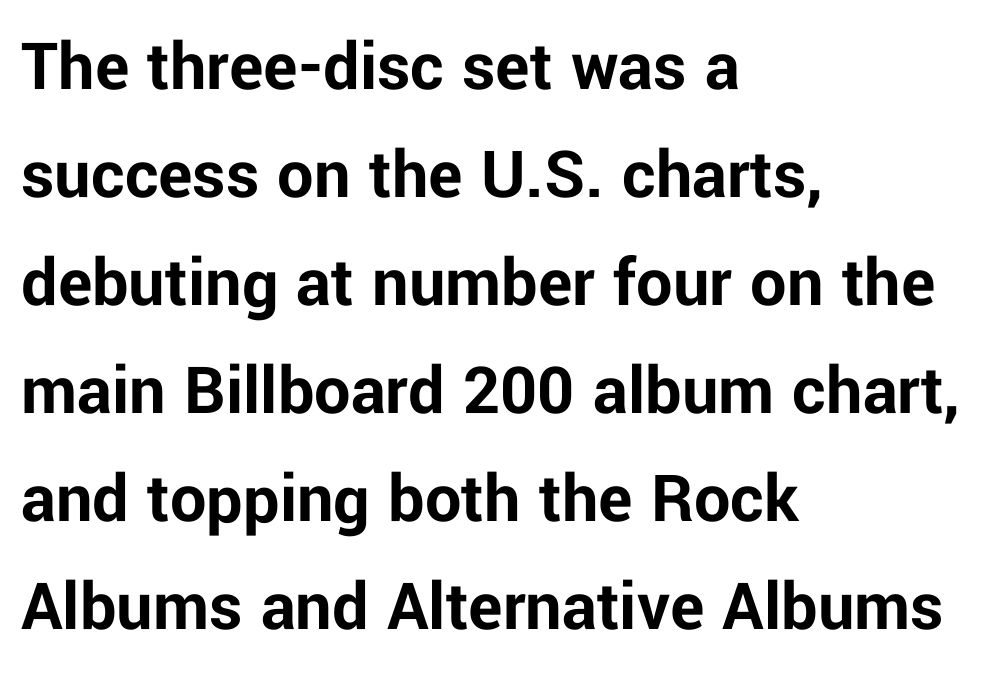
The image shows 72 px bold sans-serif type, upright; set left-aligned, normal line spacing (1.5x), normal letter spacing, not underlined; low stroke contrast and a medium x-height.
